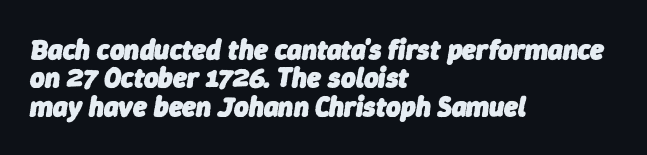
The image shows 28 px heavy type, italic (leaning right); set left-aligned, tight line spacing (1.01x), normal letter spacing, not underlined; low stroke contrast and a medium x-height.
